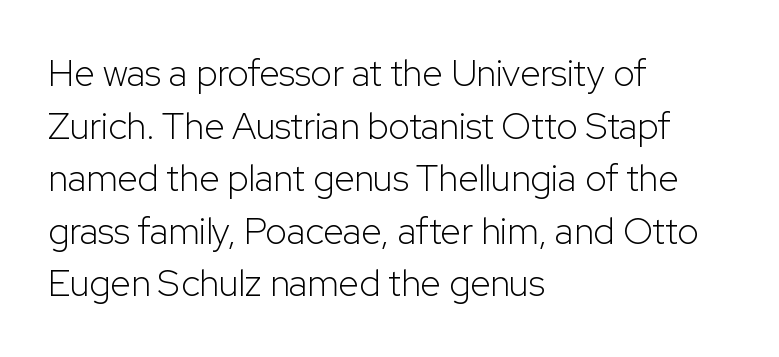
Q: Is the text bold? A: No.
Q: Is the text italic (slanted)? A: No, it is upright.
Q: Is the typeface a serif or a sans-serif typeface? A: Sans-serif.
Q: Is the text underlined? A: No.
Q: How is the paragraph aligned? A: Left-aligned.
Q: Is the spacing between letters normal or unusually wide? A: Normal.
Q: Is the spacing between lines tight, normal or loose? A: Normal.
Q: Width (condensed, normal, or wide)? A: Normal.
Q: Stroke contrast? A: Low.
Q: x-height? A: Medium.
Q: Monospaced? A: No.
